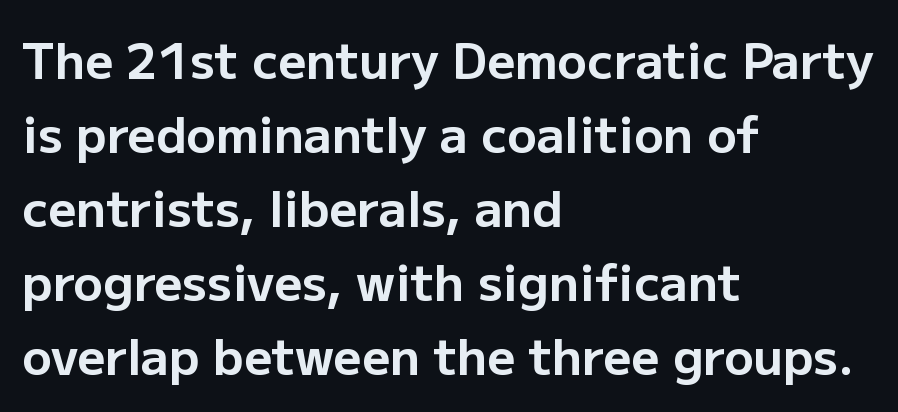
{"serif": "no", "italic": "no", "bold": "yes", "weight": "bold", "width": "normal", "stroke_contrast": "low", "x_height": "medium", "monospaced": "no", "underline": "no", "align": "left", "line_spacing": "normal", "line_spacing_ratio": 1.51, "letter_spacing": "normal", "letter_spacing_em": 0.0, "glyph_px": 49}
